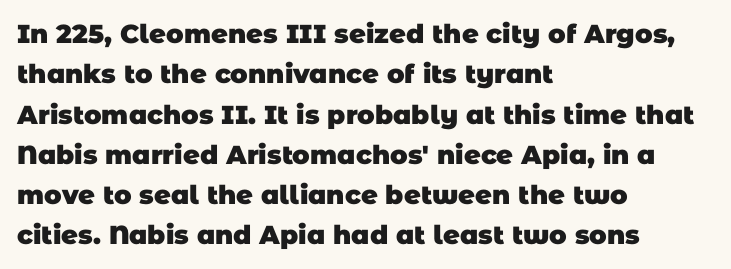
Q: Is the text bold? A: Yes.
Q: Is the text underlined? A: No.
Q: How is the paragraph aligned? A: Left-aligned.
Q: Is the spacing between letters normal or unusually wide? A: Normal.
Q: Is the spacing between lines tight, normal or loose? A: Normal.
